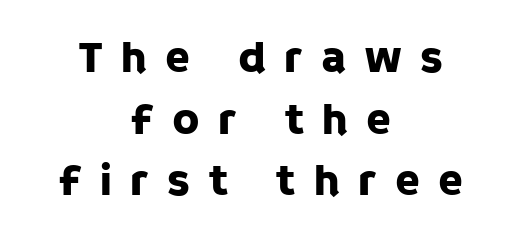
The image shows 45 px sans-serif type, upright; set centered, normal line spacing (1.37x), unusually wide letter spacing (+0.4 em), not underlined; low stroke contrast and a large x-height.
